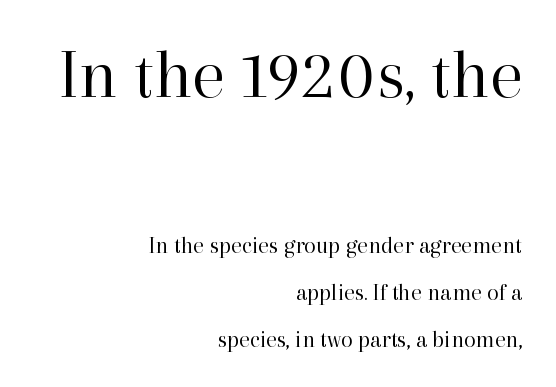
Varying glyph widths throughout — classic text-font behaviour. Does the lettering tilt? It doesn't — this is upright. The area under the type is left untouched. Standard letterfit; no display-style spreading of the glyphs.
